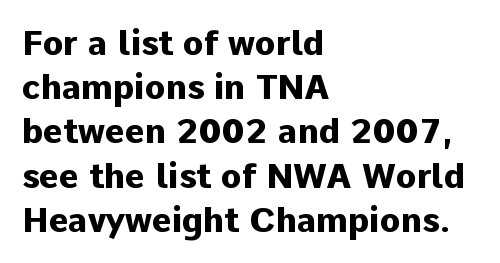
Q: Is the text bold? A: Yes.
Q: Is the text italic (slanted)? A: No, it is upright.
Q: Is the typeface a serif or a sans-serif typeface? A: Sans-serif.
Q: Is the text underlined? A: No.
Q: How is the paragraph aligned? A: Left-aligned.
Q: Is the spacing between letters normal or unusually wide? A: Normal.
Q: Is the spacing between lines tight, normal or loose? A: Normal.
Q: Width (condensed, normal, or wide)? A: Normal.
Q: Stroke contrast? A: Low.
Q: x-height? A: Medium.
Q: Monospaced? A: No.
